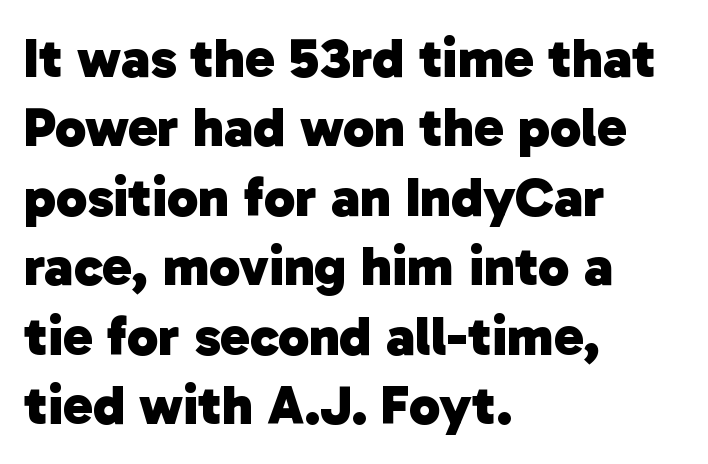
The image shows 56 px heavy sans-serif type; set left-aligned, line spacing 1.24x, normal letter spacing, not underlined; low stroke contrast and a medium x-height.
